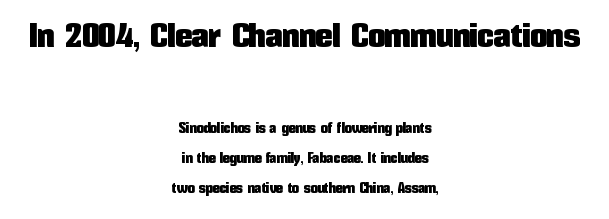
{"serif": "no", "italic": "no", "width": "condensed", "stroke_contrast": "low", "x_height": "medium", "monospaced": "no", "underline": "no", "align": "center", "line_spacing": "loose", "line_spacing_ratio": 2.16, "letter_spacing": "normal", "letter_spacing_em": 0.0, "larger_block": "first", "size_ratio": 2.43, "glyph_px": 34}
